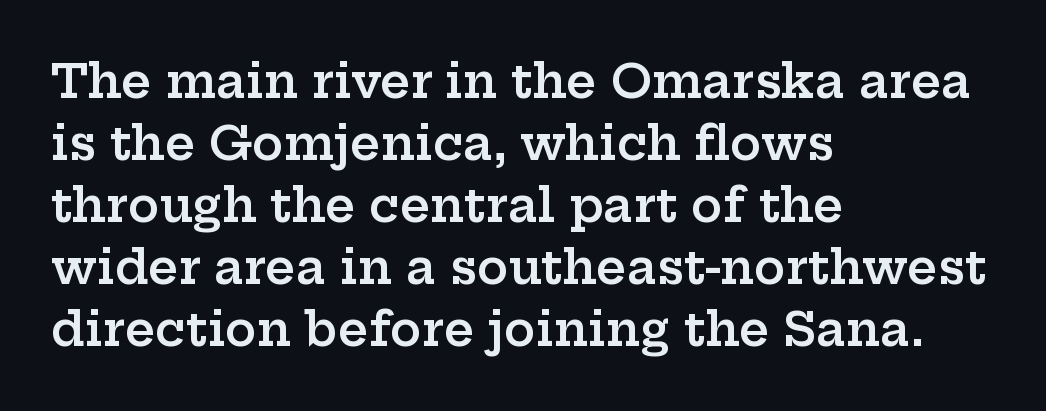
I'd call this a serif setting — the letters wear small feet. These lines were composed using upright roman letters. Leftover space on each line is placed entirely after the last word. Set as a demibold, roughly 600 on the weight scale.
